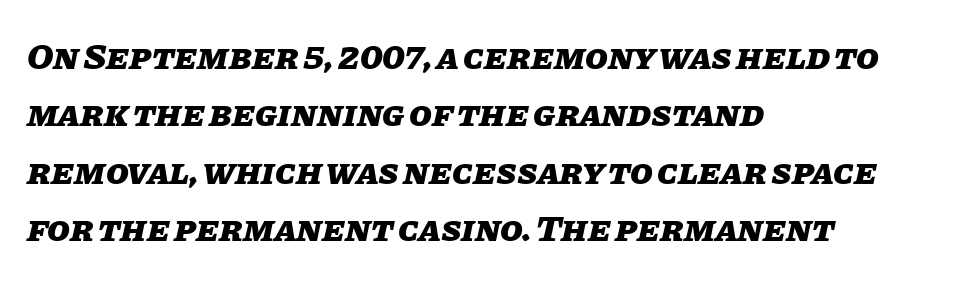
You could call the tracking neutral — neither tight nor loose. The passage shown is typed in a proportional face where columns would drift. In CSS terms this would be text-align: left. This is oblique type, the kind used for emphasis or titles. A dark, heavy texture on the line: the type is bold. Evenly set lines give the paragraph a standard silhouette.
